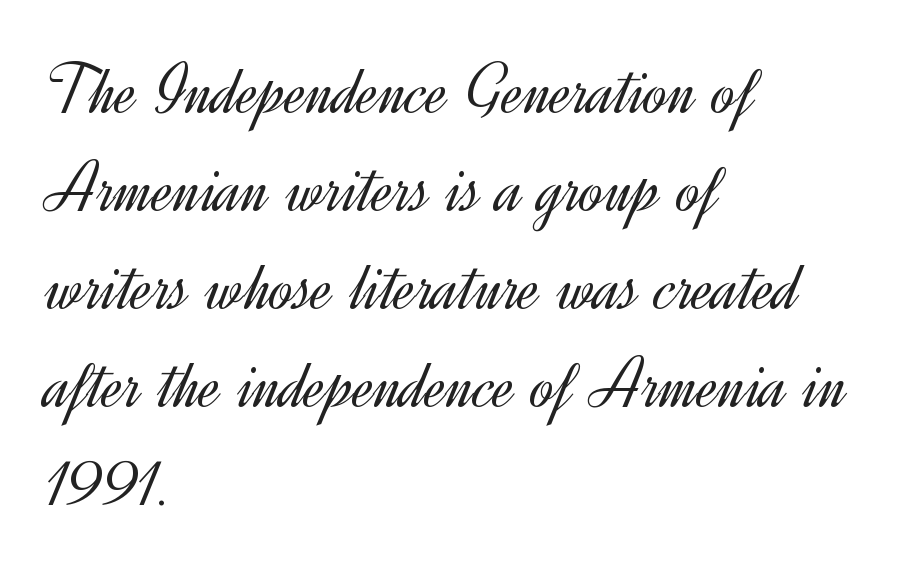
The image shows 72 px light sans-serif type; set left-aligned, normal line spacing (1.36x), normal letter spacing, not underlined; a small x-height.
